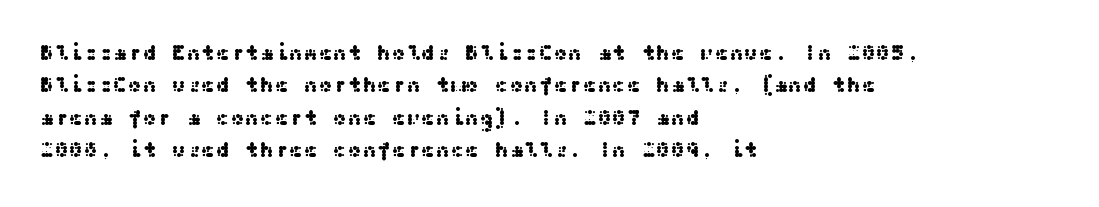
Bare-footed words on every line. The space between consecutive lines is moderate. Caption: standard tracking, unaltered. The lettering holds an erect, upright posture throughout. The text block is weighted toward the left margin, trailing off unevenly rightward.
